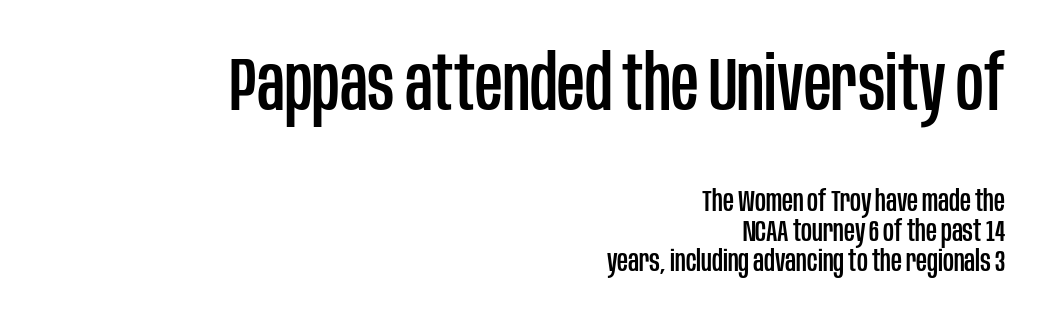
{"serif": "no", "italic": "no", "width": "condensed", "stroke_contrast": "low", "x_height": "large", "monospaced": "no", "underline": "no", "align": "right", "line_spacing": "tight", "line_spacing_ratio": 1.01, "letter_spacing": "normal", "letter_spacing_em": 0.0, "larger_block": "first", "size_ratio": 2.53, "glyph_px": 76}
